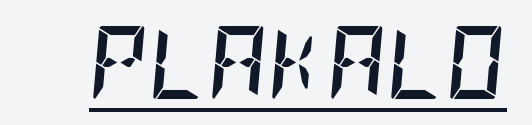
Q: Is the text bold? A: Yes.
Q: Is the text italic (slanted)? A: Yes, it leans right by about 5 degrees.
Q: Is the text underlined? A: Yes.
Q: Is the spacing between letters normal or unusually wide? A: Normal.
Q: Width (condensed, normal, or wide)? A: Condensed.
Q: Stroke contrast? A: Low.
Q: x-height? A: Large.
